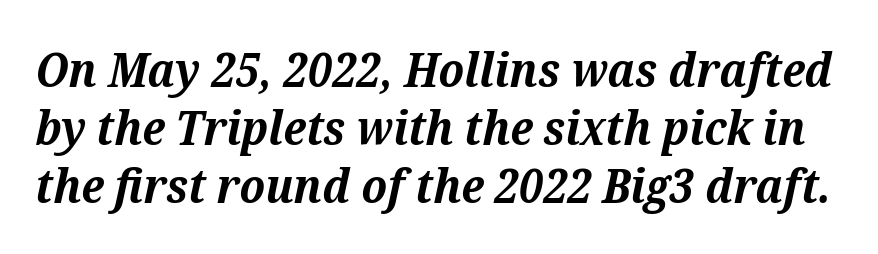
Q: Is the text bold? A: Yes.
Q: Is the text italic (slanted)? A: Yes, it leans right by about 12 degrees.
Q: Is the typeface a serif or a sans-serif typeface? A: Serif.
Q: Is the text underlined? A: No.
Q: Is the spacing between letters normal or unusually wide? A: Normal.
Q: Width (condensed, normal, or wide)? A: Normal.
Q: Stroke contrast? A: Medium.
Q: x-height? A: Medium.
Q: Monospaced? A: No.
